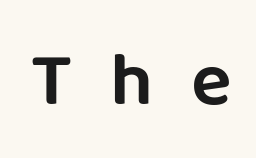
The image shows 76 px sans-serif type, upright; set unusually wide letter spacing (+0.5 em), not underlined; low stroke contrast and a large x-height.
